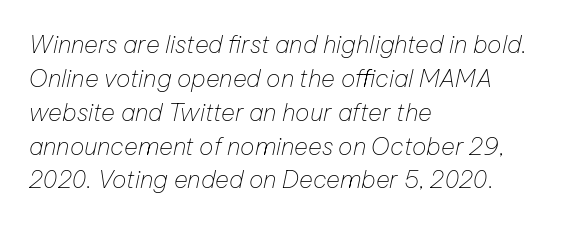
{"italic": "yes", "lean": "right", "slant_degrees": 12, "bold": "no", "underline": "no", "align": "left", "line_spacing": "normal", "line_spacing_ratio": 1.41, "letter_spacing": "normal", "letter_spacing_em": 0.0, "glyph_px": 24}
